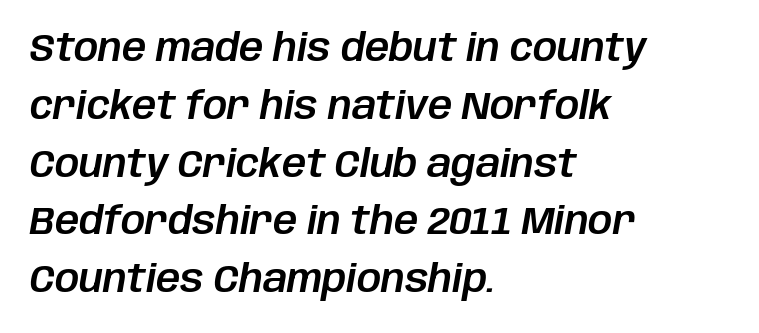
{"italic": "yes", "lean": "right", "slant_degrees": 10, "width": "normal", "stroke_contrast": "low", "x_height": "large", "monospaced": "no", "underline": "no", "align": "left", "line_spacing": "normal", "line_spacing_ratio": 1.52, "letter_spacing": "normal", "letter_spacing_em": 0.0, "glyph_px": 38}
